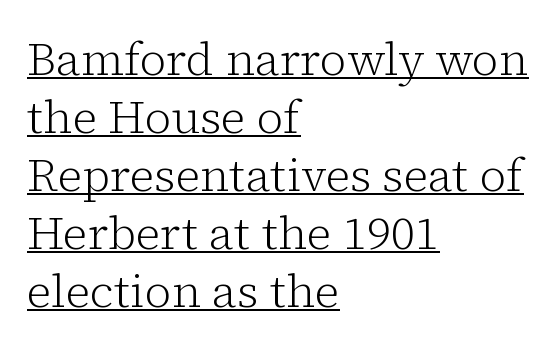
{"serif": "yes", "italic": "no", "bold": "no", "weight": "light", "width": "normal", "stroke_contrast": "low", "x_height": "medium", "monospaced": "no", "underline": "yes", "align": "left", "line_spacing": "normal", "line_spacing_ratio": 1.26, "letter_spacing": "normal", "letter_spacing_em": 0.0, "glyph_px": 46}
